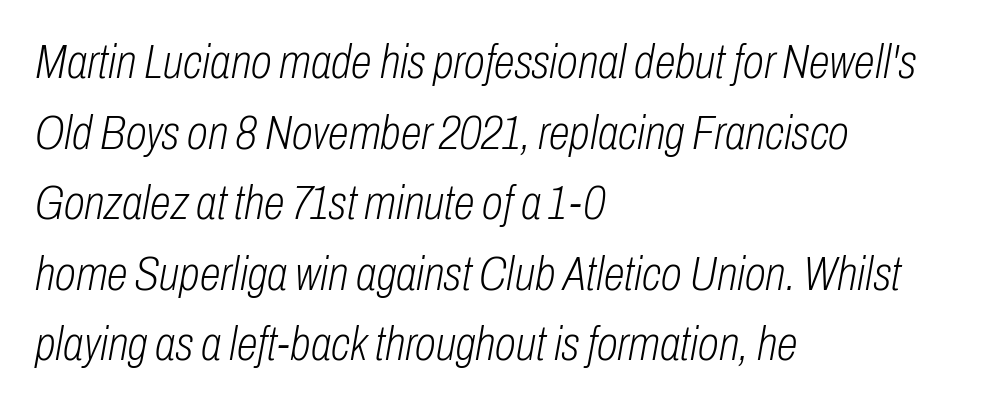
{"italic": "yes", "lean": "right", "slant_degrees": 10, "bold": "no", "weight": "light", "width": "condensed", "stroke_contrast": "low", "x_height": "medium", "monospaced": "no", "underline": "no", "align": "left", "line_spacing": "normal", "line_spacing_ratio": 1.47, "letter_spacing": "normal", "letter_spacing_em": 0.0, "glyph_px": 48}
